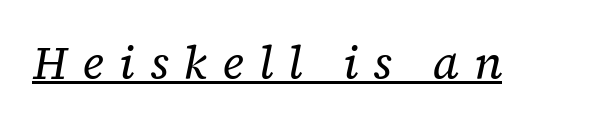
{"serif": "yes", "italic": "yes", "lean": "right", "slant_degrees": 12, "bold": "no", "weight": "regular", "width": "normal", "stroke_contrast": "low", "x_height": "medium", "monospaced": "no", "underline": "yes", "letter_spacing": "wide", "letter_spacing_em": 0.34, "glyph_px": 45}
